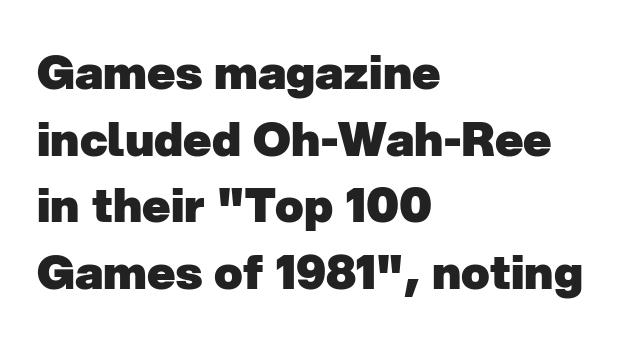
Q: Is the text bold? A: Yes.
Q: Is the typeface a serif or a sans-serif typeface? A: Sans-serif.
Q: Is the text underlined? A: No.
Q: How is the paragraph aligned? A: Left-aligned.
Q: Is the spacing between letters normal or unusually wide? A: Normal.
Q: Is the spacing between lines tight, normal or loose? A: Normal.
Q: Width (condensed, normal, or wide)? A: Normal.
Q: Stroke contrast? A: Low.
Q: x-height? A: Medium.
Q: Monospaced? A: No.
